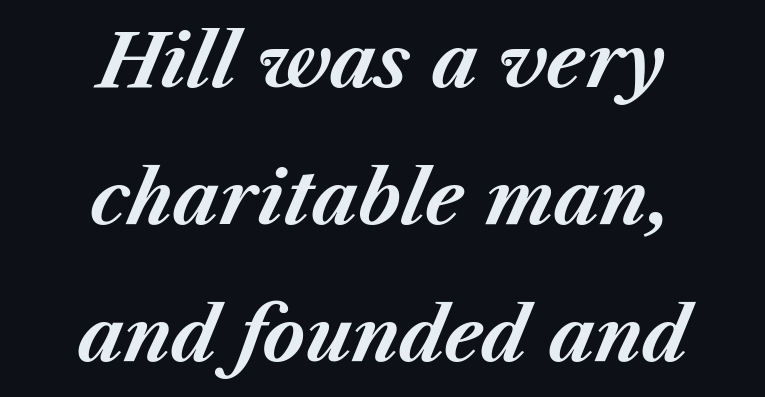
Q: Is the text bold? A: Yes.
Q: Is the text italic (slanted)? A: Yes, it leans right by about 23 degrees.
Q: Is the text underlined? A: No.
Q: How is the paragraph aligned? A: Centered.
Q: Is the spacing between letters normal or unusually wide? A: Normal.
Q: Is the spacing between lines tight, normal or loose? A: Loose.
Q: Width (condensed, normal, or wide)? A: Normal.
Q: Stroke contrast? A: Medium.
Q: x-height? A: Medium.
Q: Monospaced? A: No.
